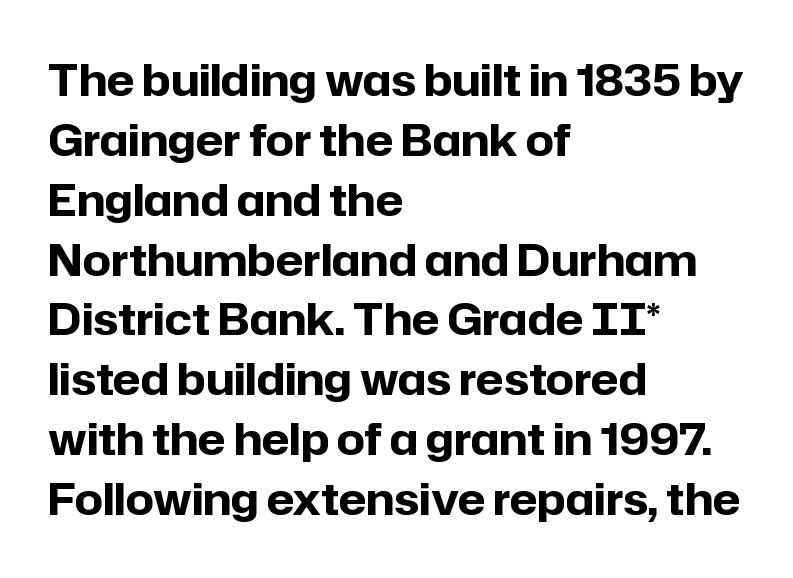
Evenly set lines give the paragraph a standard silhouette. A bare baseline throughout the passage. Here the glyphs are tracked normally, forming tight word shapes. When letters stand straight like this, we call the style roman or upright. The paragraph shown leans on its left margin.
